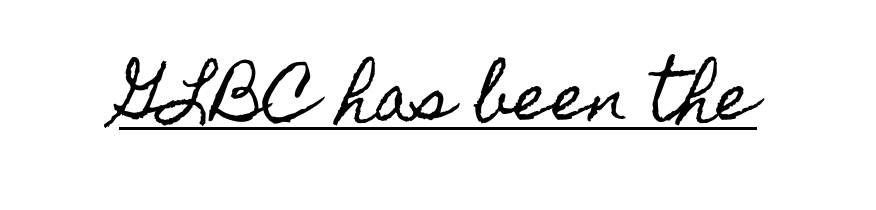
{"width": "condensed", "x_height": "small", "monospaced": "no", "underline": "yes", "letter_spacing": "normal", "letter_spacing_em": 0.0, "glyph_px": 64}
